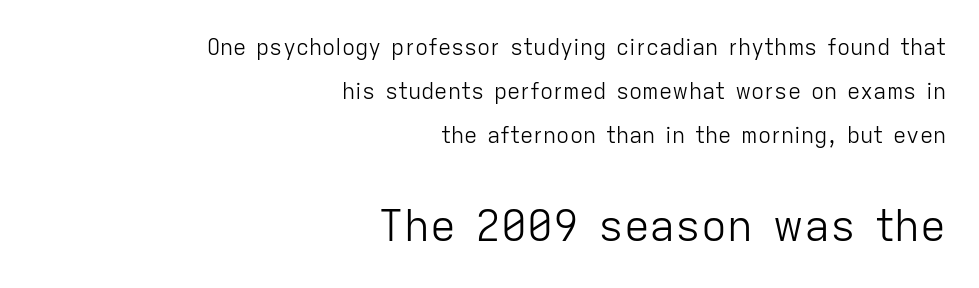
{"serif": "no", "italic": "no", "bold": "no", "weight": "light", "width": "normal", "stroke_contrast": "low", "x_height": "medium", "monospaced": "no", "underline": "no", "align": "right", "line_spacing": "loose", "line_spacing_ratio": 2.0, "letter_spacing": "normal", "letter_spacing_em": 0.0, "larger_block": "second", "size_ratio": 1.95, "glyph_px": 43}
